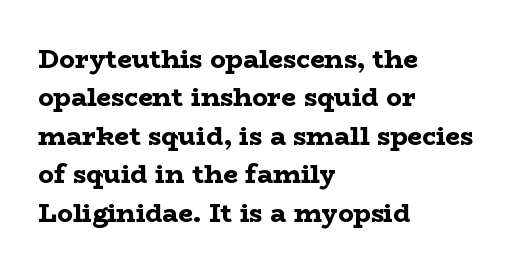
The image shows 26 px bold type, upright; set left-aligned, normal line spacing (1.48x), normal letter spacing, not underlined.
